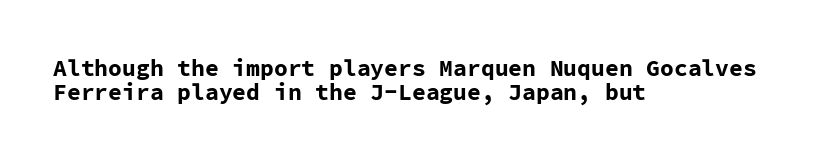
{"italic": "no", "bold": "yes", "underline": "no", "align": "left", "line_spacing": "tight", "line_spacing_ratio": 1.04, "letter_spacing": "normal", "letter_spacing_em": 0.0, "glyph_px": 23}
